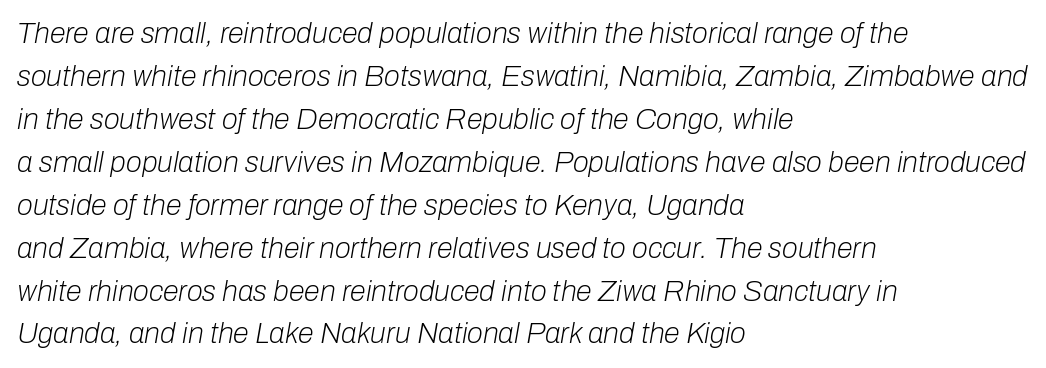
The image shows 29 px light type, italic (leaning right); set left-aligned, normal line spacing (1.48x), normal letter spacing, not underlined; low stroke contrast and a medium x-height.
